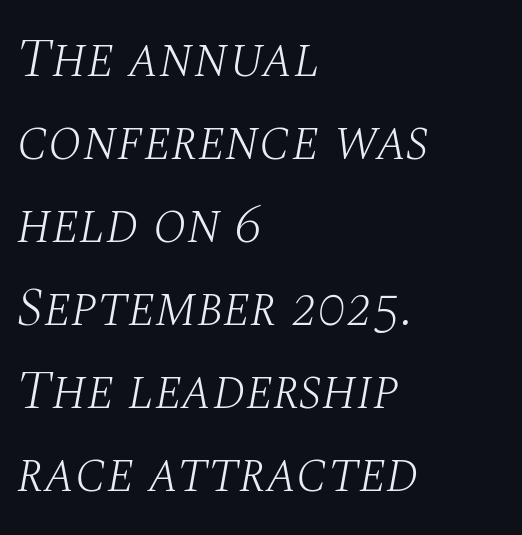
Q: Is the text bold? A: No.
Q: Is the text italic (slanted)? A: Yes, it leans right by about 10 degrees.
Q: Is the typeface a serif or a sans-serif typeface? A: Serif.
Q: Is the text underlined? A: No.
Q: How is the paragraph aligned? A: Left-aligned.
Q: Is the spacing between letters normal or unusually wide? A: Normal.
Q: Is the spacing between lines tight, normal or loose? A: Normal.
Q: Width (condensed, normal, or wide)? A: Normal.
Q: Stroke contrast? A: Medium.
Q: x-height? A: Large.
Q: Monospaced? A: No.
